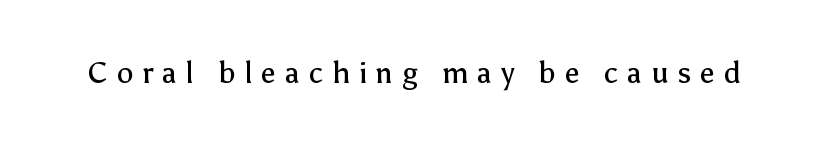
Q: Is the text bold? A: No.
Q: Is the text italic (slanted)? A: No, it is upright.
Q: Is the typeface a serif or a sans-serif typeface? A: Sans-serif.
Q: Is the text underlined? A: No.
Q: Is the spacing between letters normal or unusually wide? A: Unusually wide.
Q: Width (condensed, normal, or wide)? A: Normal.
Q: Stroke contrast? A: Low.
Q: x-height? A: Medium.
Q: Monospaced? A: No.
